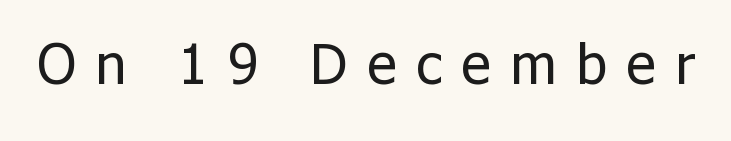
{"serif": "no", "italic": "no", "bold": "no", "weight": "regular", "width": "normal", "stroke_contrast": "low", "x_height": "medium", "monospaced": "no", "underline": "no", "letter_spacing": "wide", "letter_spacing_em": 0.36, "glyph_px": 55}
